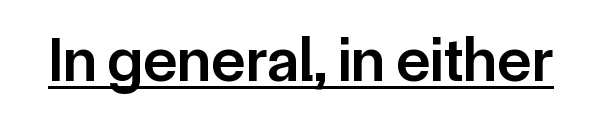
{"serif": "no", "italic": "no", "bold": "semi", "weight": "semibold", "width": "normal", "stroke_contrast": "low", "x_height": "medium", "monospaced": "no", "underline": "yes", "letter_spacing": "normal", "letter_spacing_em": 0.0, "glyph_px": 63}
